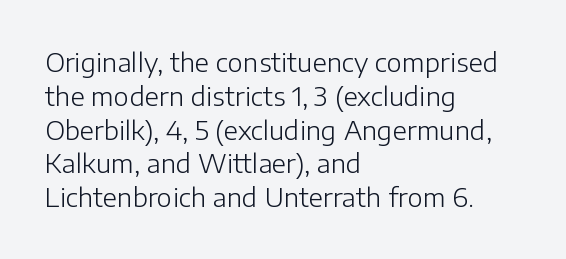
Descenders are the only things crossing below the line. Vertical strokes here are truly vertical. Compared with typical paragraphs, the rows here are spaced about the same. The setting favours the left margin, as ordinary paragraphs usually do.
